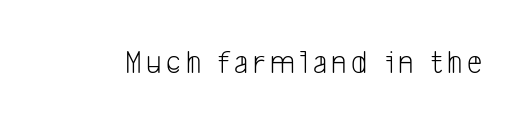
{"serif": "no", "bold": "no", "weight": "light", "width": "condensed", "stroke_contrast": "low", "x_height": "medium", "monospaced": "no", "underline": "no", "glyph_px": 34}
